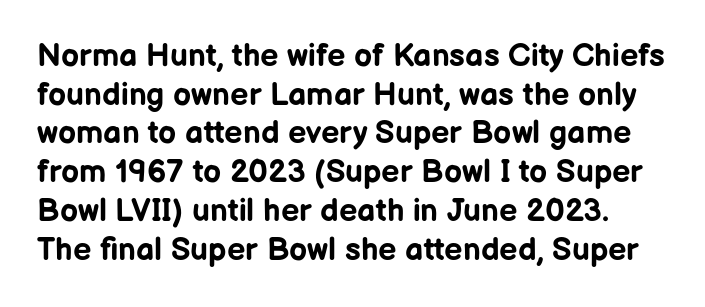
The image shows 32 px bold sans-serif type, upright; set line spacing 1.21x, normal letter spacing, not underlined; low stroke contrast and a medium x-height.
